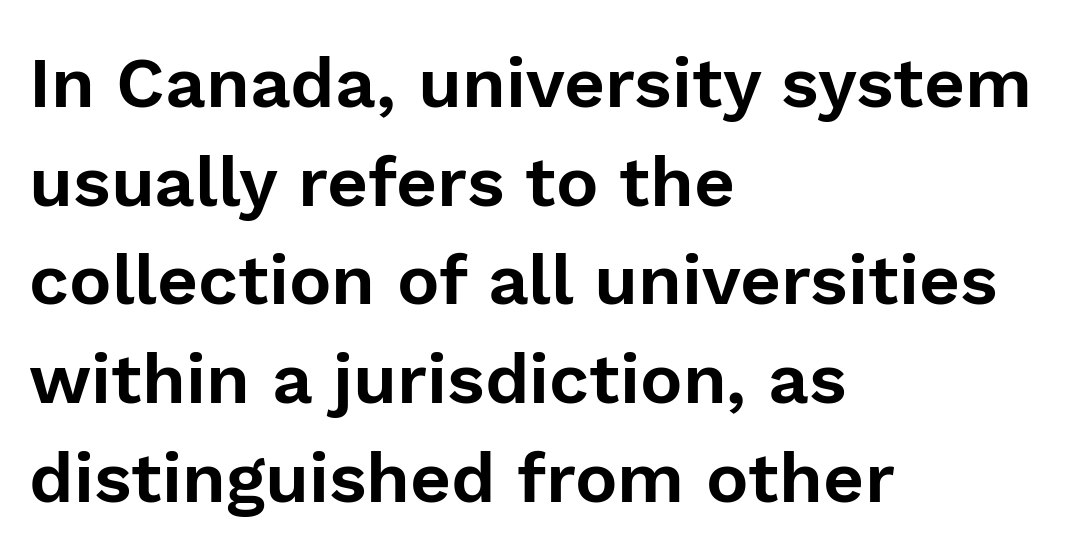
{"serif": "no", "italic": "no", "width": "normal", "stroke_contrast": "low", "x_height": "medium", "monospaced": "no", "underline": "no", "align": "left", "line_spacing": "normal", "line_spacing_ratio": 1.39, "letter_spacing": "normal", "letter_spacing_em": 0.0, "glyph_px": 71}
